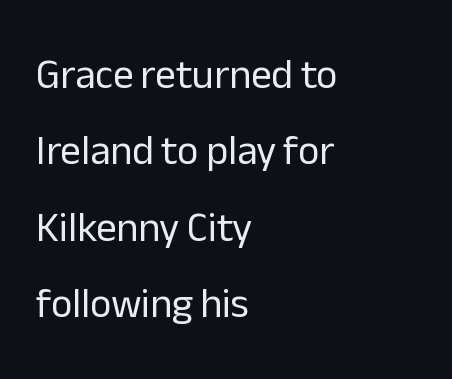
{"serif": "no", "italic": "no", "bold": "no", "weight": "regular", "width": "normal", "stroke_contrast": "low", "x_height": "medium", "monospaced": "no", "underline": "no", "align": "left", "line_spacing_ratio": 1.86, "letter_spacing": "normal", "letter_spacing_em": 0.0, "glyph_px": 41}
